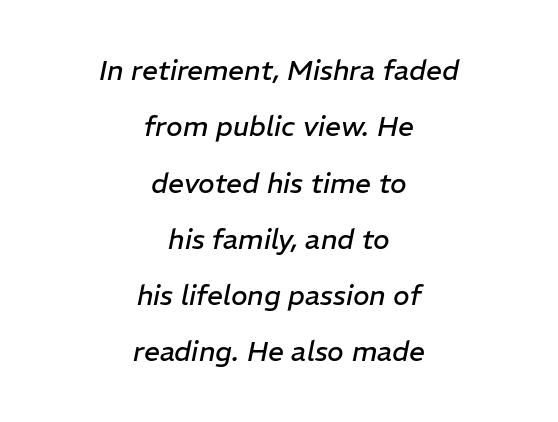
Q: Is the text bold? A: No.
Q: Is the text italic (slanted)? A: Yes, it leans right by about 11 degrees.
Q: Is the text underlined? A: No.
Q: How is the paragraph aligned? A: Centered.
Q: Is the spacing between letters normal or unusually wide? A: Normal.
Q: Is the spacing between lines tight, normal or loose? A: Loose.
Q: Width (condensed, normal, or wide)? A: Normal.
Q: Stroke contrast? A: Low.
Q: x-height? A: Medium.
Q: Monospaced? A: No.
